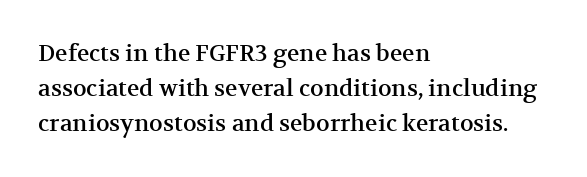
The image shows 23 px text type, upright; set left-aligned, normal line spacing (1.52x), normal letter spacing, not underlined.
